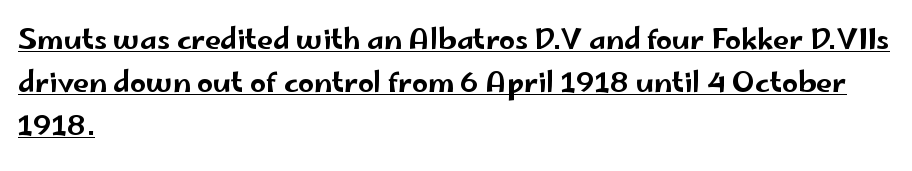
{"serif": "no", "italic": "no", "width": "wide", "stroke_contrast": "low", "x_height": "small", "monospaced": "no", "underline": "yes", "align": "left", "line_spacing": "normal", "line_spacing_ratio": 1.53, "letter_spacing": "normal", "letter_spacing_em": 0.0, "glyph_px": 28}
